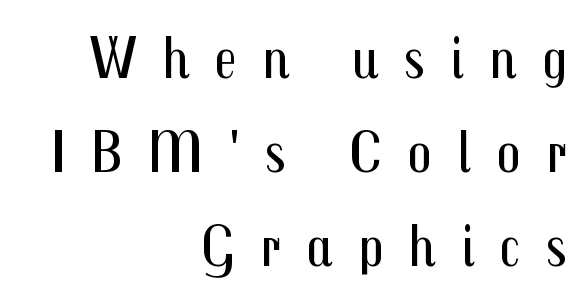
{"serif": "no", "italic": "no", "bold": "no", "weight": "regular", "width": "condensed", "stroke_contrast": "medium", "x_height": "medium", "monospaced": "no", "underline": "no", "align": "right", "line_spacing": "normal", "line_spacing_ratio": 1.57, "letter_spacing": "wide", "letter_spacing_em": 0.42, "glyph_px": 60}
